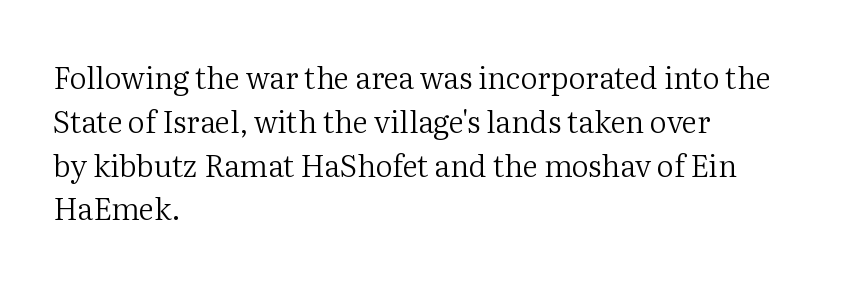
The image shows 30 px regular-weight serif type, upright; set left-aligned, normal line spacing (1.46x), normal letter spacing, not underlined; medium stroke contrast and a medium x-height.
